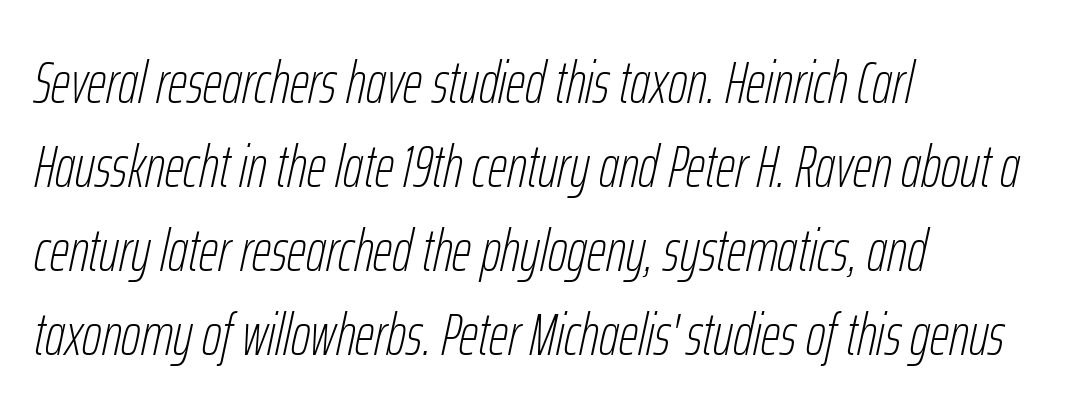
The rag falls on the right side of this text block. Rule under the text: the space is simply empty. The passage shown is typed in a proportional face where columns would drift. Every character sits at an angle, as italics do.
